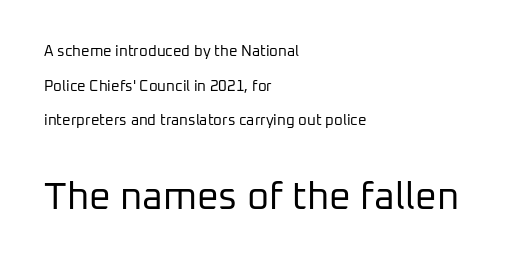
{"serif": "no", "italic": "no", "bold": "no", "weight": "regular", "width": "normal", "stroke_contrast": "low", "x_height": "medium", "monospaced": "no", "underline": "no", "align": "left", "line_spacing": "loose", "line_spacing_ratio": 2.31, "letter_spacing": "normal", "letter_spacing_em": 0.0, "larger_block": "second", "size_ratio": 2.53, "glyph_px": 38}
